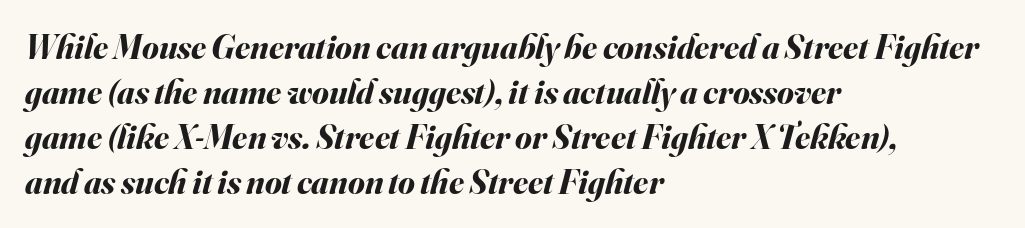
{"italic": "yes", "lean": "right", "slant_degrees": 16, "bold": "yes", "weight": "bold", "width": "normal", "stroke_contrast": "medium", "x_height": "small", "monospaced": "no", "underline": "no", "align": "left", "line_spacing": "normal", "line_spacing_ratio": 1.32, "letter_spacing": "normal", "letter_spacing_em": 0.0, "glyph_px": 34}
